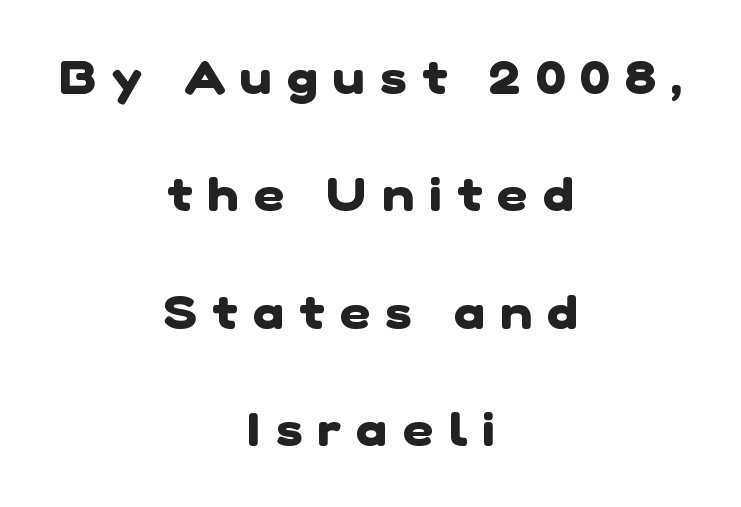
Q: Is the text bold? A: Yes.
Q: Is the typeface a serif or a sans-serif typeface? A: Sans-serif.
Q: Is the text underlined? A: No.
Q: How is the paragraph aligned? A: Centered.
Q: Is the spacing between letters normal or unusually wide? A: Unusually wide.
Q: Is the spacing between lines tight, normal or loose? A: Loose.
Q: Width (condensed, normal, or wide)? A: Normal.
Q: Stroke contrast? A: Low.
Q: x-height? A: Medium.
Q: Monospaced? A: No.
